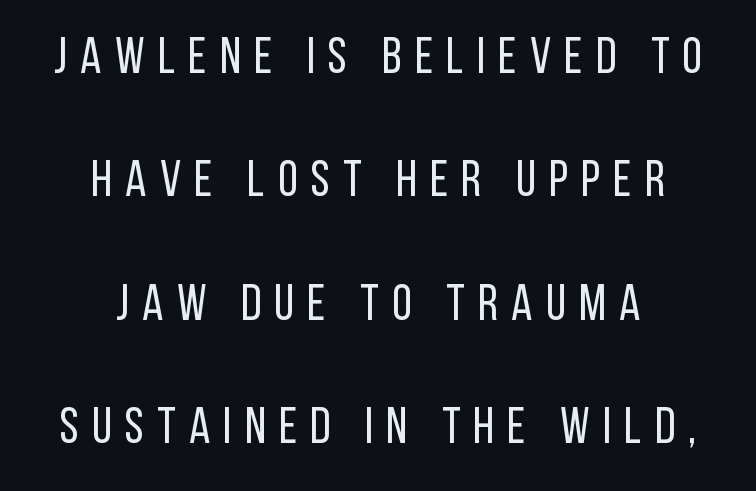
{"serif": "no", "italic": "no", "bold": "no", "weight": "regular", "width": "condensed", "stroke_contrast": "low", "x_height": "large", "monospaced": "no", "underline": "no", "align": "center", "line_spacing": "loose", "line_spacing_ratio": 2.42, "letter_spacing": "wide", "letter_spacing_em": 0.26, "glyph_px": 51}
